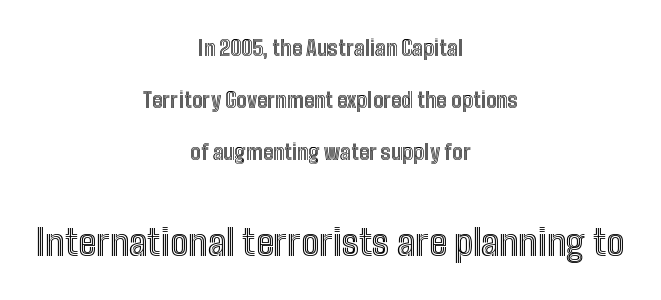
Varying glyph widths throughout — classic text-font behaviour. Leftover space on each line is divided equally before and after the words. The typography opts for an upright posture over an oblique one. This sample trades compactness for vertical openness between lines. Letters rest on an invisible, unmarked baseline. A student would notice the bottom passage is typeset larger than what precedes it.
